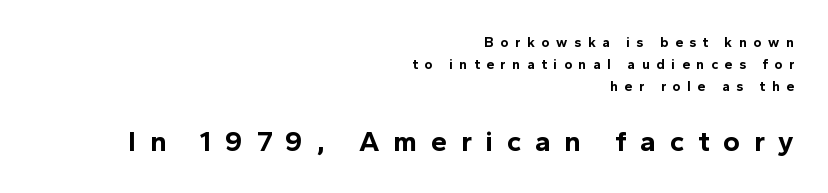
Q: Is the text bold? A: Yes.
Q: Is the text italic (slanted)? A: No, it is upright.
Q: Is the typeface a serif or a sans-serif typeface? A: Sans-serif.
Q: Is the text underlined? A: No.
Q: How is the paragraph aligned? A: Right-aligned.
Q: Is the spacing between letters normal or unusually wide? A: Unusually wide.
Q: Is the spacing between lines tight, normal or loose? A: Normal.
Q: Which block of text is set in a larger size, the first (top) or the second (bottom)? A: The second (bottom) one.
Q: Width (condensed, normal, or wide)? A: Normal.
Q: x-height? A: Medium.
Q: Monospaced? A: No.
